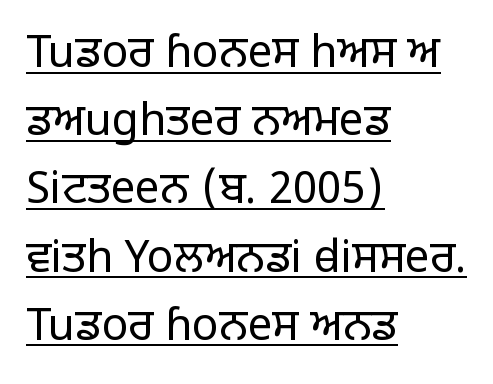
The image shows 44 px regular-weight sans-serif type, upright; set left-aligned, normal line spacing (1.55x), normal letter spacing, underlined; low stroke contrast and a large x-height.
